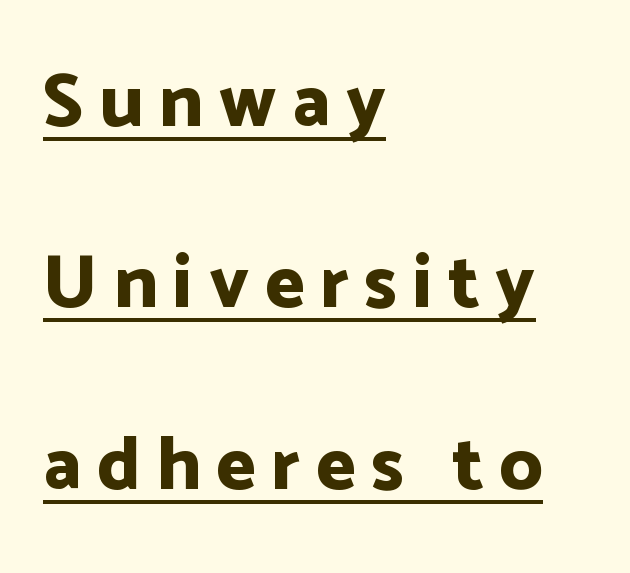
Q: Is the text bold? A: Yes.
Q: Is the text italic (slanted)? A: No, it is upright.
Q: Is the typeface a serif or a sans-serif typeface? A: Sans-serif.
Q: Is the text underlined? A: Yes.
Q: How is the paragraph aligned? A: Left-aligned.
Q: Is the spacing between letters normal or unusually wide? A: Unusually wide.
Q: Is the spacing between lines tight, normal or loose? A: Loose.
Q: Width (condensed, normal, or wide)? A: Normal.
Q: Stroke contrast? A: Low.
Q: x-height? A: Medium.
Q: Monospaced? A: No.
